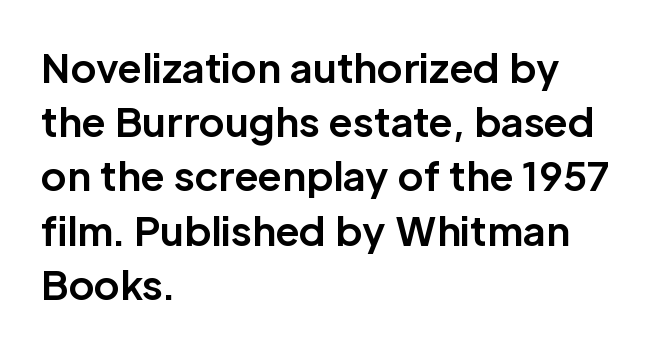
The image shows 39 px bold sans-serif type, upright; set left-aligned, normal line spacing (1.39x), normal letter spacing, not underlined; low stroke contrast and a medium x-height.
